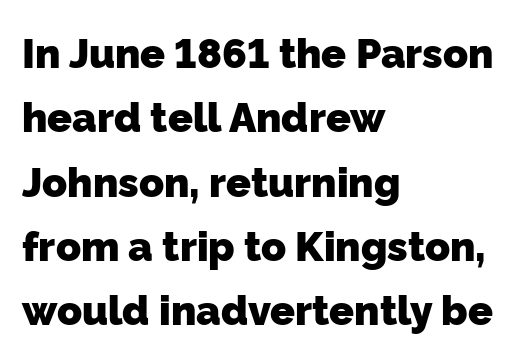
{"serif": "no", "bold": "yes", "weight": "heavy", "width": "normal", "stroke_contrast": "low", "x_height": "medium", "monospaced": "no", "underline": "no", "align": "left", "line_spacing": "normal", "line_spacing_ratio": 1.57, "letter_spacing": "normal", "letter_spacing_em": 0.0, "glyph_px": 41}
